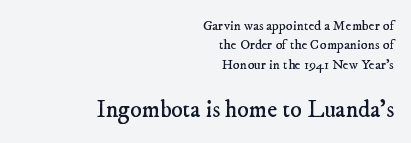
{"bold": "no", "underline": "no", "align": "right", "line_spacing": "normal", "line_spacing_ratio": 1.39, "letter_spacing": "normal", "letter_spacing_em": 0.0, "larger_block": "second", "size_ratio": 1.71, "glyph_px": 24}
